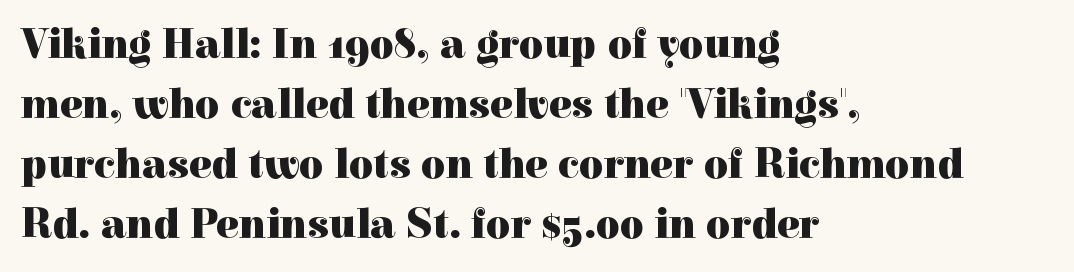
Glance below the letters and you will spot only blank space. The rendering keeps characters at their native spacing. These lines are set flush left with a ragged right edge. In terms of weight, the rendering is a true, heavy bold. The face used here is proportionally spaced, like ordinary book or web type. This is serif lettering, the kind often seen in printed books.
